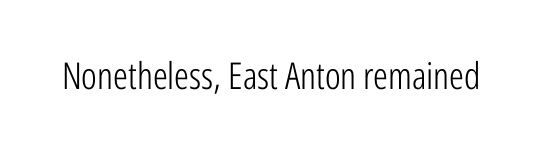
Nobody touched the tracking dial on this one. Tall strokes in this sample are plumb rather than angled. Each letter's strokes conclude bluntly, with no projecting serifs. Varying glyph widths throughout — classic text-font behaviour.
